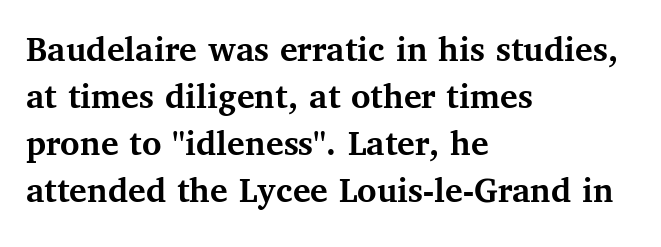
Q: Is the text bold? A: Yes.
Q: Is the text italic (slanted)? A: No, it is upright.
Q: Is the typeface a serif or a sans-serif typeface? A: Serif.
Q: Is the text underlined? A: No.
Q: How is the paragraph aligned? A: Left-aligned.
Q: Is the spacing between letters normal or unusually wide? A: Normal.
Q: Is the spacing between lines tight, normal or loose? A: Normal.
Q: Width (condensed, normal, or wide)? A: Normal.
Q: Stroke contrast? A: Medium.
Q: x-height? A: Medium.
Q: Monospaced? A: No.
